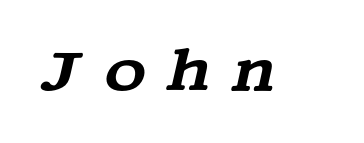
How are the letters spaced? Widely, with obvious added tracking. Yep, those are serifs on the letters. Lines of text with bare space underneath. Would a proofreader flag this as italicized? Yes.
